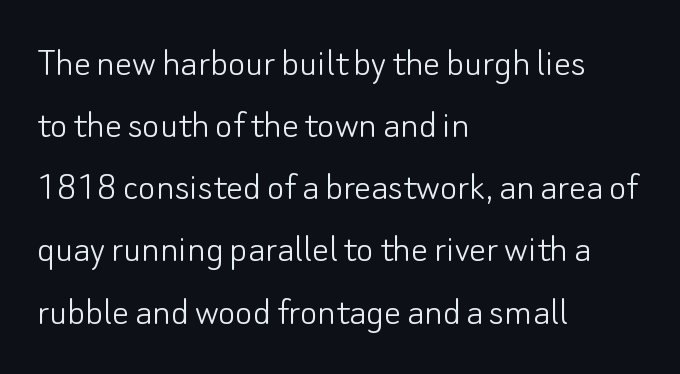
Q: Is the text bold? A: No.
Q: Is the text italic (slanted)? A: No, it is upright.
Q: Is the typeface a serif or a sans-serif typeface? A: Sans-serif.
Q: Is the text underlined? A: No.
Q: How is the paragraph aligned? A: Left-aligned.
Q: Is the spacing between letters normal or unusually wide? A: Normal.
Q: Is the spacing between lines tight, normal or loose? A: Normal.
Q: Width (condensed, normal, or wide)? A: Normal.
Q: Stroke contrast? A: Low.
Q: x-height? A: Small.
Q: Monospaced? A: No.
